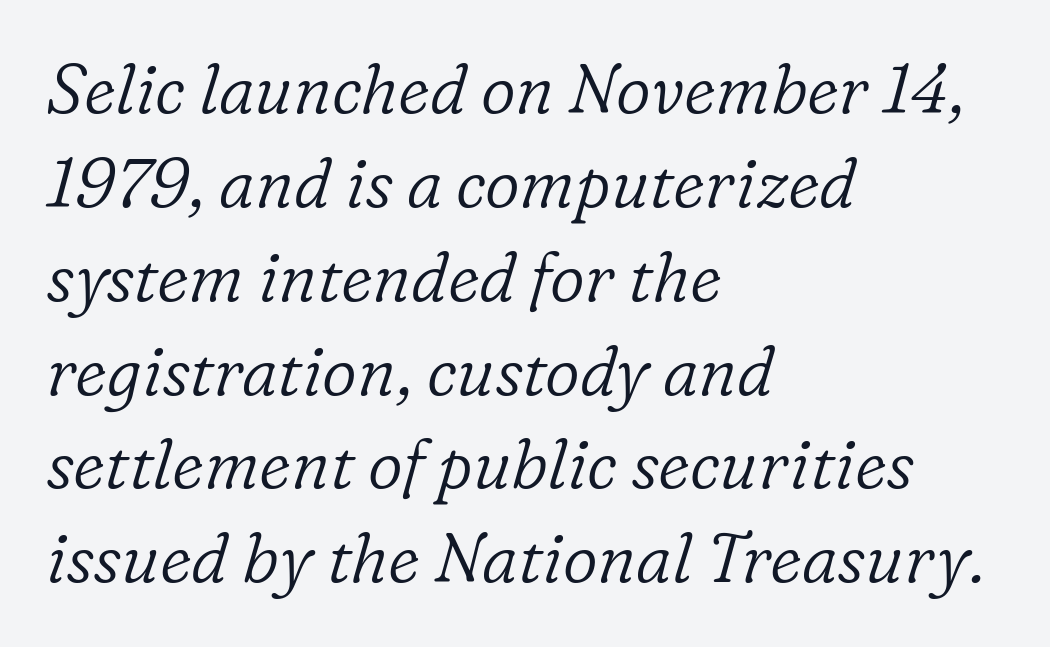
The image shows 68 px light serif type, italic (leaning right); set left-aligned, normal line spacing (1.38x), normal letter spacing, not underlined; low stroke contrast and a medium x-height.
